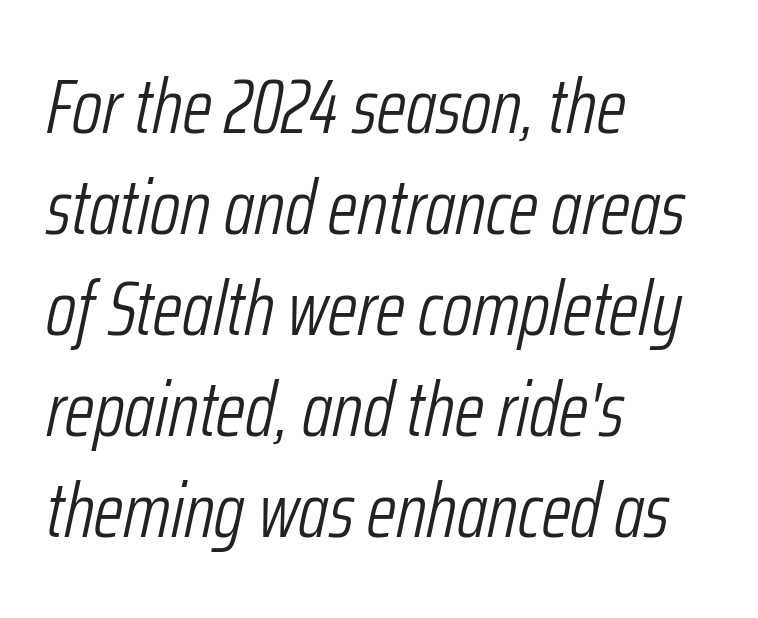
The image shows 76 px light, condensed type, italic (leaning right); set left-aligned, normal line spacing (1.33x), normal letter spacing, not underlined; low stroke contrast and a medium x-height.
